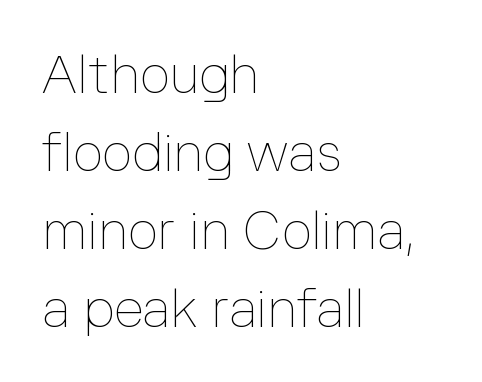
{"italic": "no", "bold": "no", "weight": "thin", "width": "normal", "stroke_contrast": "low", "x_height": "medium", "monospaced": "no", "underline": "no", "align": "left", "line_spacing": "normal", "line_spacing_ratio": 1.47, "letter_spacing": "normal", "letter_spacing_em": 0.0, "glyph_px": 53}
